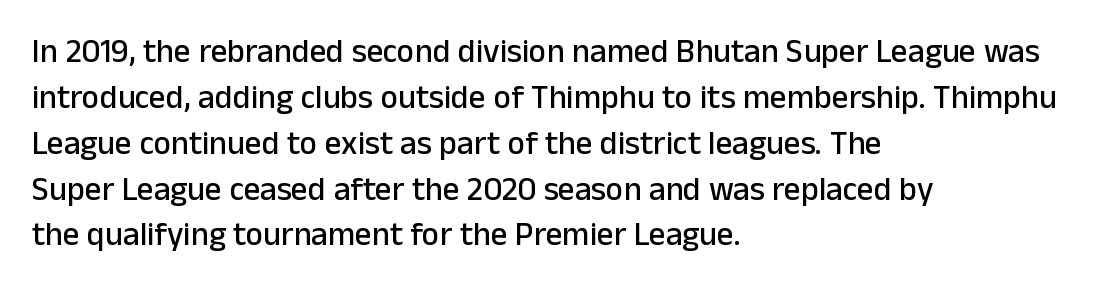
Q: Is the text italic (slanted)? A: No, it is upright.
Q: Is the typeface a serif or a sans-serif typeface? A: Sans-serif.
Q: Is the text underlined? A: No.
Q: How is the paragraph aligned? A: Left-aligned.
Q: Is the spacing between letters normal or unusually wide? A: Normal.
Q: Is the spacing between lines tight, normal or loose? A: Normal.
Q: Width (condensed, normal, or wide)? A: Normal.
Q: Stroke contrast? A: Low.
Q: x-height? A: Medium.
Q: Monospaced? A: No.
